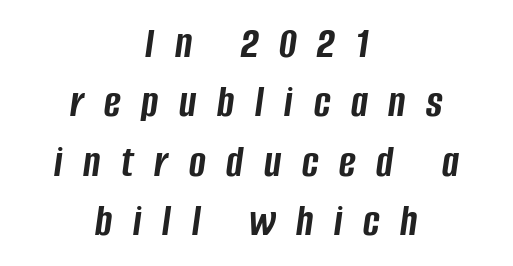
Q: Is the text bold? A: Yes.
Q: Is the text italic (slanted)? A: Yes, it leans right by about 8 degrees.
Q: Is the text underlined? A: No.
Q: How is the paragraph aligned? A: Centered.
Q: Is the spacing between letters normal or unusually wide? A: Unusually wide.
Q: Is the spacing between lines tight, normal or loose? A: Normal.
Q: Width (condensed, normal, or wide)? A: Condensed.
Q: Stroke contrast? A: Low.
Q: x-height? A: Large.
Q: Monospaced? A: No.
